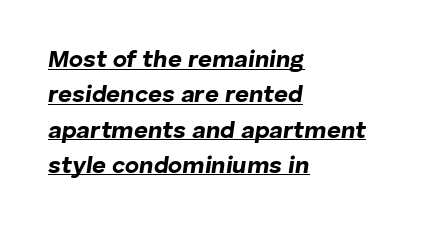
{"italic": "yes", "lean": "right", "slant_degrees": 8, "bold": "yes", "underline": "yes", "align": "left", "line_spacing": "normal", "line_spacing_ratio": 1.47, "letter_spacing": "normal", "letter_spacing_em": 0.0, "glyph_px": 24}
